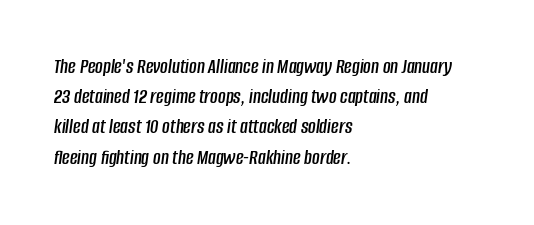
Does the copy run flush right? No — it runs flush left. The passage shown stacks its lines at a standard gap. Honestly, the letter spacing is just normal — you wouldn't notice it. A bare baseline throughout the passage. The face used here has a pronounced slope to its letters.
